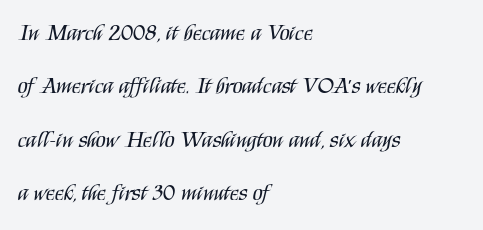
{"bold": "no", "underline": "no", "align": "left", "line_spacing": "loose", "line_spacing_ratio": 2.32, "letter_spacing": "normal", "letter_spacing_em": 0.0, "glyph_px": 23}
